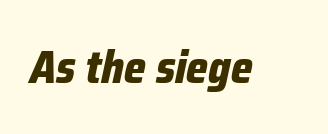
The passage shown is not underscored anywhere. These lines keep a tight, regular rhythm from letter to letter. I'd describe the lettering as bold — thick and assertive. Would a proofreader flag this as italicized? Yes. Looks like regular typesetting: each glyph gets only the width it needs.
